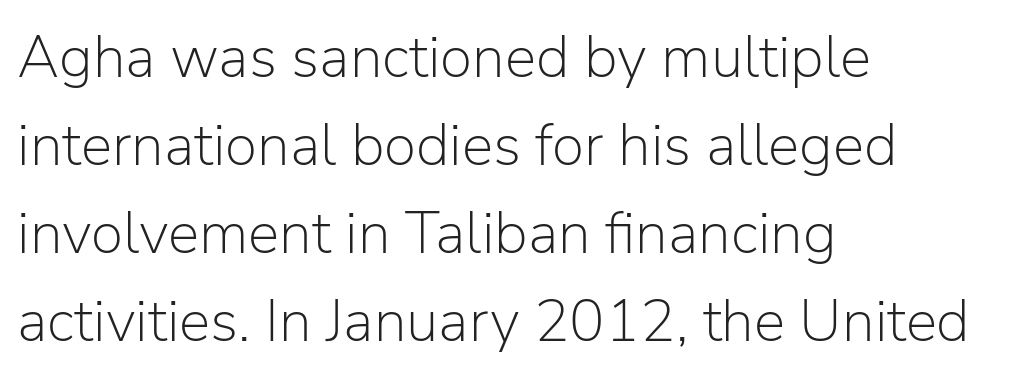
Q: Is the text bold? A: No.
Q: Is the text italic (slanted)? A: No, it is upright.
Q: Is the typeface a serif or a sans-serif typeface? A: Sans-serif.
Q: Is the text underlined? A: No.
Q: How is the paragraph aligned? A: Left-aligned.
Q: Is the spacing between letters normal or unusually wide? A: Normal.
Q: Is the spacing between lines tight, normal or loose? A: Normal.
Q: Width (condensed, normal, or wide)? A: Normal.
Q: Stroke contrast? A: Low.
Q: x-height? A: Medium.
Q: Monospaced? A: No.
